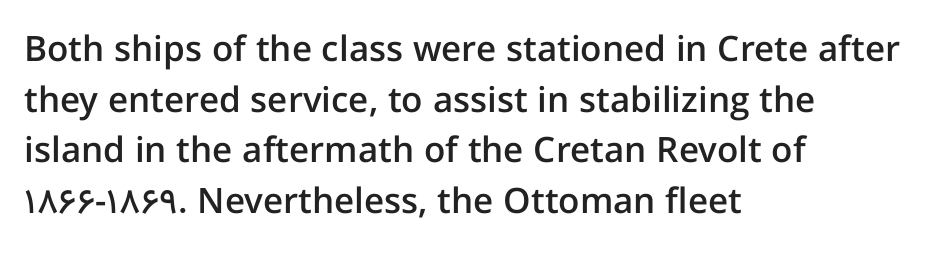
{"serif": "no", "italic": "no", "bold": "semi", "weight": "semibold", "width": "normal", "stroke_contrast": "low", "x_height": "medium", "monospaced": "no", "underline": "no", "align": "left", "line_spacing": "normal", "line_spacing_ratio": 1.45, "letter_spacing": "normal", "letter_spacing_em": 0.0, "glyph_px": 35}
